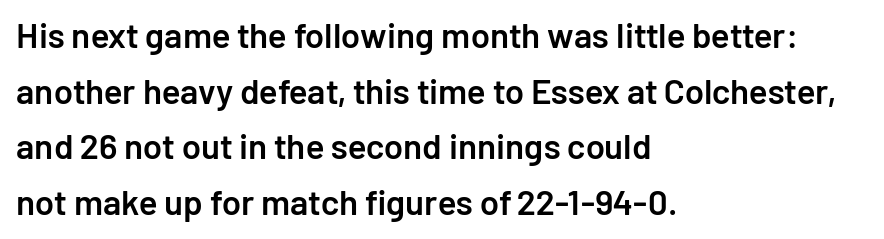
{"serif": "no", "italic": "no", "bold": "semi", "weight": "semibold", "width": "normal", "stroke_contrast": "low", "x_height": "medium", "monospaced": "no", "underline": "no", "align": "left", "line_spacing": "normal", "line_spacing_ratio": 1.59, "letter_spacing": "normal", "letter_spacing_em": 0.0, "glyph_px": 35}
